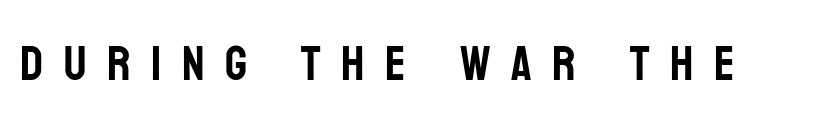
{"serif": "no", "italic": "no", "width": "condensed", "stroke_contrast": "low", "x_height": "large", "monospaced": "no", "underline": "no", "letter_spacing": "wide", "letter_spacing_em": 0.42, "glyph_px": 49}
